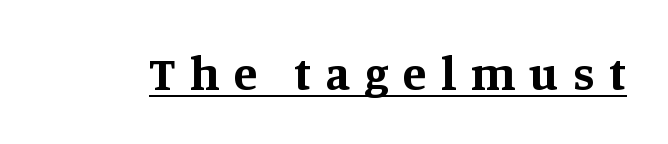
Yep, those are serifs on the letters. You could not count columns in this text — the font is proportionally spaced. Caption: expanded tracking, letters set apart. If you drew a line through each stem, it would be perfectly vertical. Somebody hit Ctrl+U on this one — the words are underlined.
